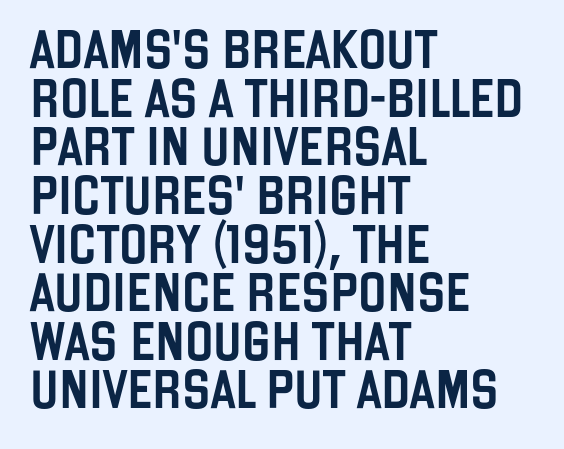
The image shows 38 px condensed sans-serif type, upright; set left-aligned, normal line spacing (1.28x), normal letter spacing, not underlined; low stroke contrast and a large x-height.
